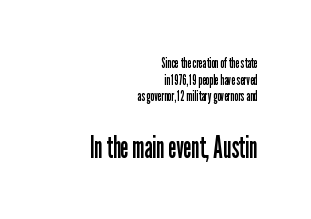
Descenders are the only things crossing below the line. Type style note: lacks serifs. When letters stand straight like this, we call the style roman or upright. Is the letter spacing exaggerated? No — it looks like the ordinary default.
